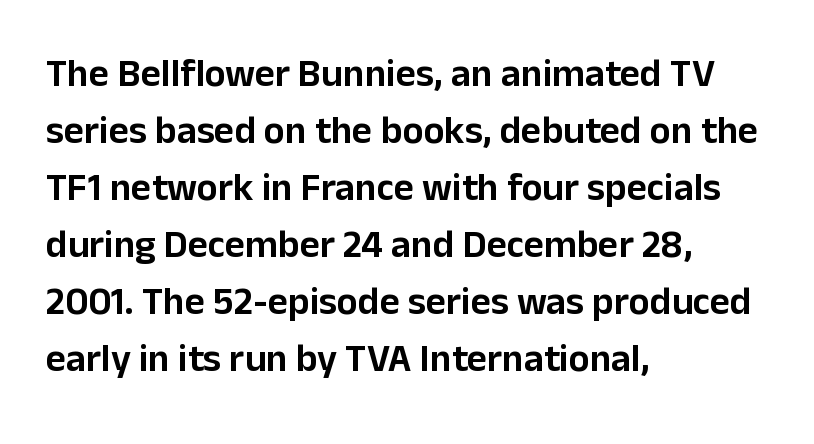
{"serif": "no", "italic": "no", "width": "normal", "stroke_contrast": "low", "x_height": "medium", "monospaced": "no", "underline": "no", "align": "left", "line_spacing": "normal", "line_spacing_ratio": 1.46, "letter_spacing": "normal", "letter_spacing_em": 0.0, "glyph_px": 39}
